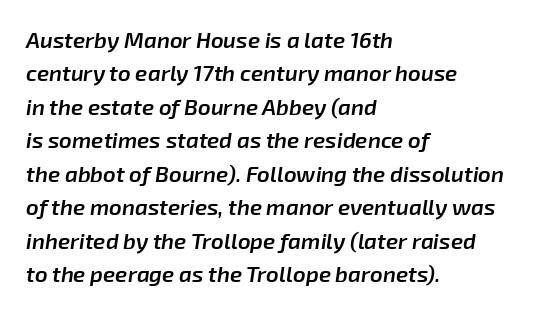
Q: Is the text bold? A: Semi-bold.
Q: Is the text italic (slanted)? A: Yes, it leans right by about 8 degrees.
Q: Is the text underlined? A: No.
Q: How is the paragraph aligned? A: Left-aligned.
Q: Is the spacing between letters normal or unusually wide? A: Normal.
Q: Is the spacing between lines tight, normal or loose? A: Normal.
